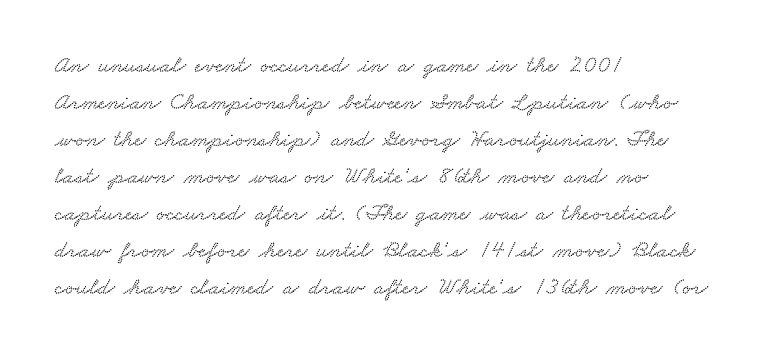
{"underline": "no", "align": "left", "line_spacing": "normal", "line_spacing_ratio": 1.54, "letter_spacing": "normal", "letter_spacing_em": 0.0, "glyph_px": 24}
